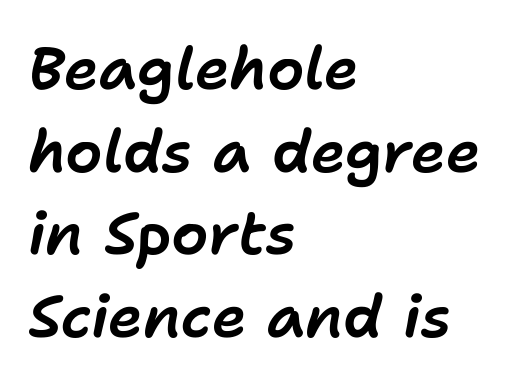
{"italic": "yes", "lean": "right", "slant_degrees": 11, "width": "normal", "stroke_contrast": "low", "x_height": "medium", "monospaced": "no", "underline": "no", "align": "left", "line_spacing": "normal", "line_spacing_ratio": 1.4, "letter_spacing": "normal", "letter_spacing_em": 0.0, "glyph_px": 59}
